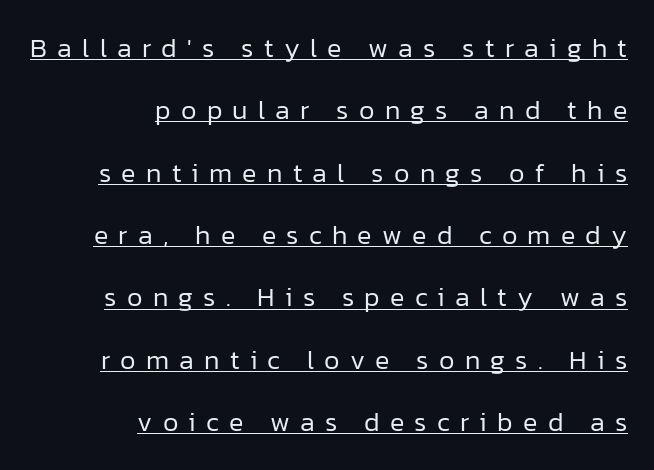
{"italic": "no", "bold": "no", "underline": "yes", "align": "right", "line_spacing": "loose", "line_spacing_ratio": 2.31, "letter_spacing": "wide", "letter_spacing_em": 0.38, "glyph_px": 27}
